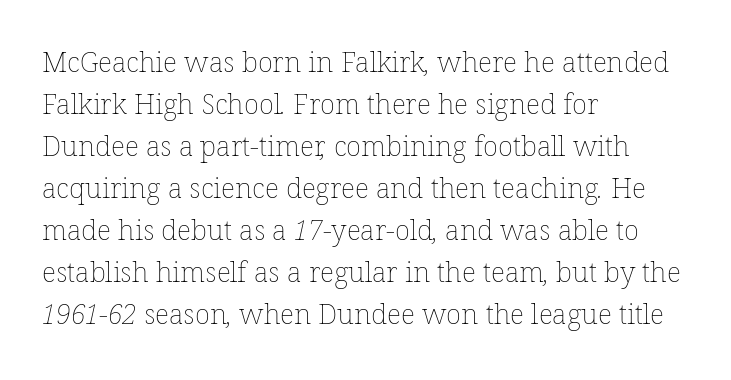
Q: Is the text bold? A: No.
Q: Is the text underlined? A: No.
Q: How is the paragraph aligned? A: Left-aligned.
Q: Is the spacing between letters normal or unusually wide? A: Normal.
Q: Is the spacing between lines tight, normal or loose? A: Normal.
Q: Width (condensed, normal, or wide)? A: Normal.
Q: Stroke contrast? A: Low.
Q: x-height? A: Medium.
Q: Monospaced? A: No.
